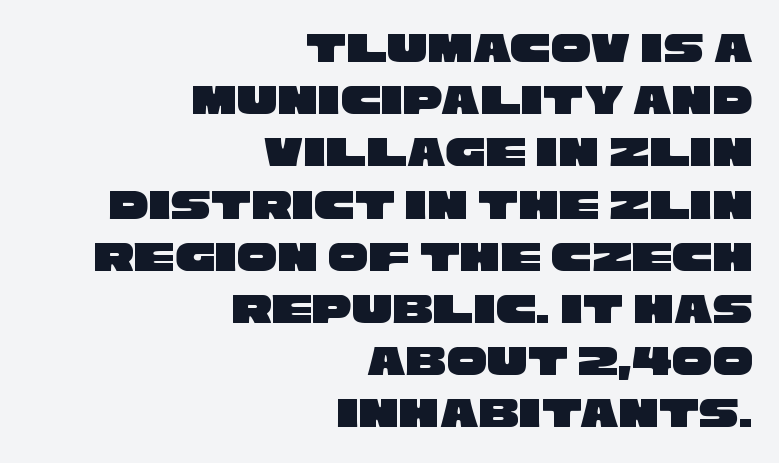
The image shows 45 px wide sans-serif type; set right-aligned, line spacing 1.16x, normal letter spacing, not underlined; low stroke contrast and a large x-height.
